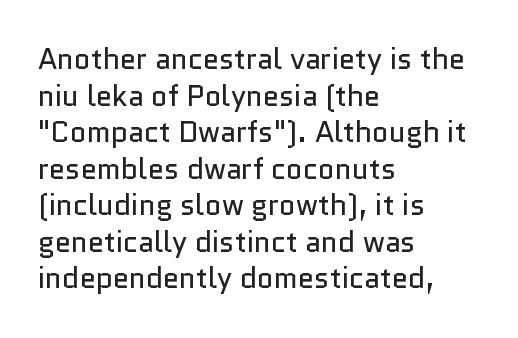
The letters advance in unequal steps, a hallmark of proportional type. The string is rendered with underlining switched off. The axis of the letterforms is exactly vertical. Honestly, the letter spacing is just normal — you wouldn't notice it. No chunkiness to these letters — they're not bold. The rendering uses a moderate line-height, typical for paragraphs.
